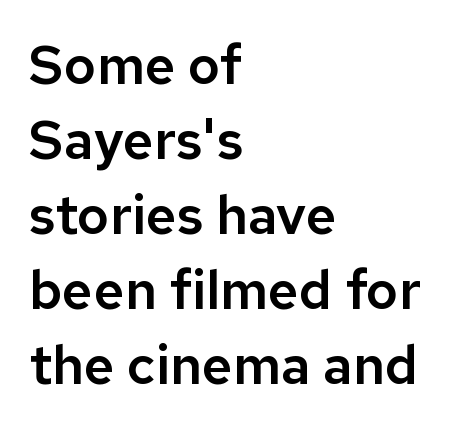
The face used here is rendered with its standard letterfit. The vertical gap from one line to the next is medium. Clear beneath every line of the passage. What kind of face is this? One without serifs — a sans. You can tell it's not italic because the verticals are truly vertical. In CSS terms this would be text-align: left.
